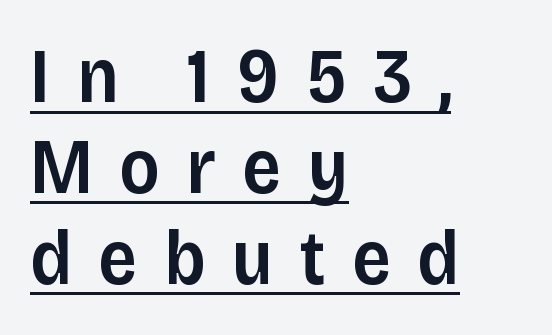
Q: Is the text bold? A: Semi-bold.
Q: Is the text italic (slanted)? A: No, it is upright.
Q: Is the typeface a serif or a sans-serif typeface? A: Sans-serif.
Q: Is the text underlined? A: Yes.
Q: How is the paragraph aligned? A: Left-aligned.
Q: Is the spacing between letters normal or unusually wide? A: Unusually wide.
Q: Width (condensed, normal, or wide)? A: Normal.
Q: Stroke contrast? A: Low.
Q: x-height? A: Large.
Q: Monospaced? A: No.
